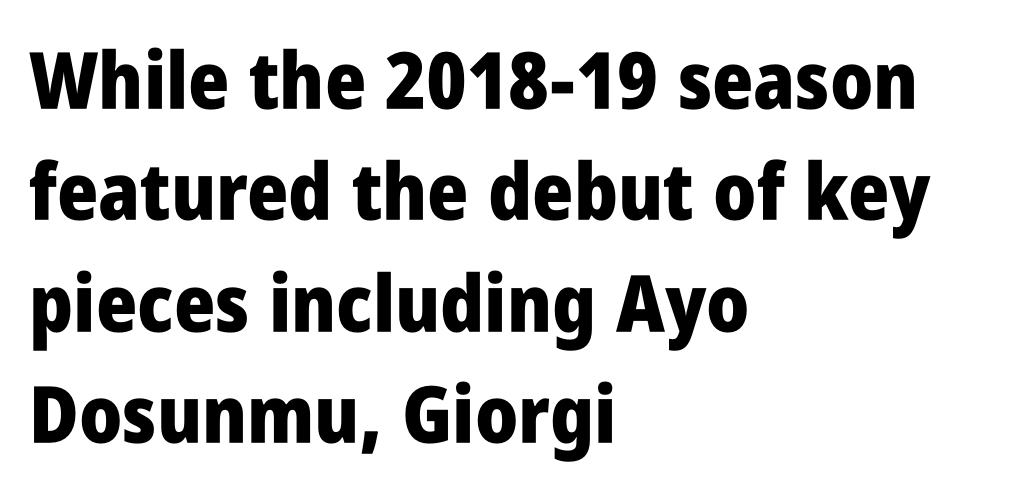
The image shows 79 px heavy, condensed sans-serif type, upright; set left-aligned, normal line spacing (1.41x), normal letter spacing, not underlined; low stroke contrast and a large x-height.
